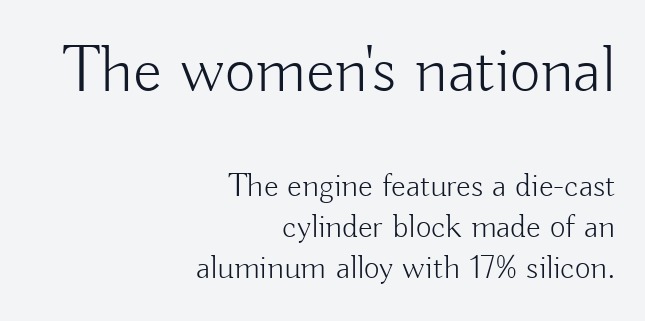
Q: Is the text bold? A: No.
Q: Is the text italic (slanted)? A: No, it is upright.
Q: Is the typeface a serif or a sans-serif typeface? A: Sans-serif.
Q: Is the text underlined? A: No.
Q: How is the paragraph aligned? A: Right-aligned.
Q: Is the spacing between letters normal or unusually wide? A: Normal.
Q: Which block of text is set in a larger size, the first (top) or the second (bottom)? A: The first (top) one.
Q: Width (condensed, normal, or wide)? A: Normal.
Q: Stroke contrast? A: Low.
Q: x-height? A: Small.
Q: Monospaced? A: No.
